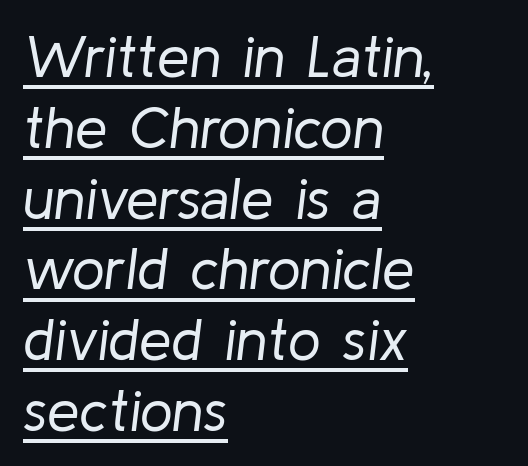
Q: Is the text bold? A: No.
Q: Is the text italic (slanted)? A: Yes, it leans right by about 8 degrees.
Q: Is the text underlined? A: Yes.
Q: How is the paragraph aligned? A: Left-aligned.
Q: Is the spacing between letters normal or unusually wide? A: Normal.
Q: Width (condensed, normal, or wide)? A: Normal.
Q: Stroke contrast? A: Low.
Q: x-height? A: Medium.
Q: Monospaced? A: No.
